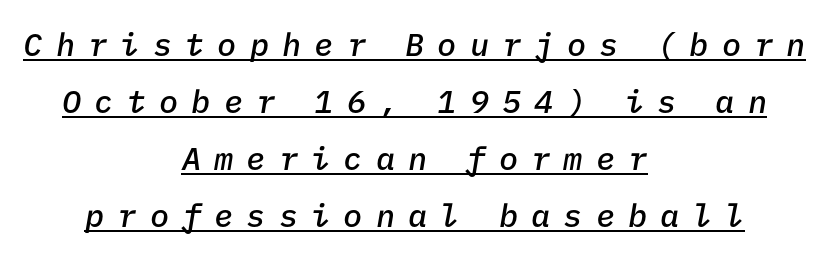
{"italic": "yes", "lean": "right", "slant_degrees": 9, "bold": "semi", "weight": "semibold", "width": "normal", "stroke_contrast": "low", "x_height": "medium", "monospaced": "yes", "underline": "yes", "align": "center", "line_spacing_ratio": 1.78, "letter_spacing": "wide", "letter_spacing_em": 0.41, "glyph_px": 32}
